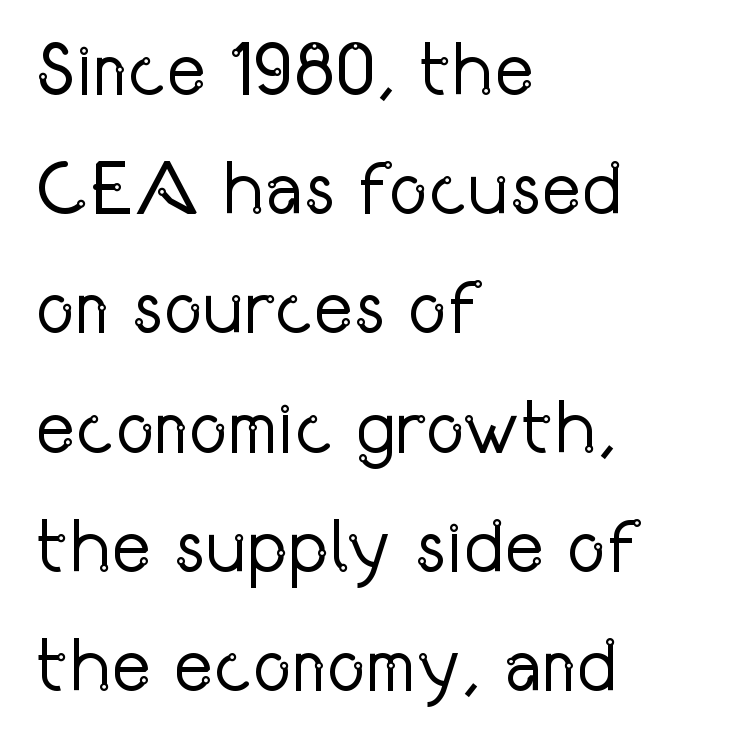
The image shows 75 px regular-weight, condensed sans-serif type, upright; set left-aligned, normal line spacing (1.59x), normal letter spacing, not underlined; low stroke contrast and a medium x-height.
